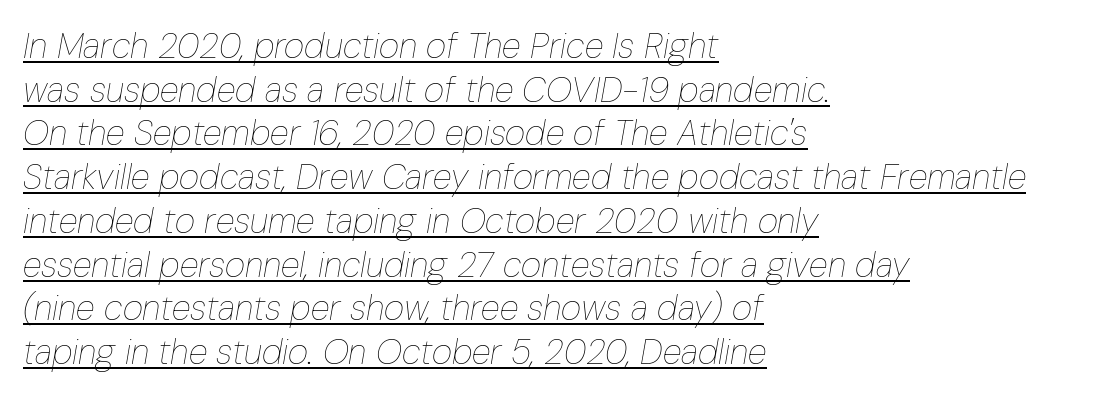
{"italic": "yes", "lean": "right", "slant_degrees": 10, "bold": "no", "weight": "thin", "width": "condensed", "stroke_contrast": "low", "x_height": "medium", "monospaced": "no", "underline": "yes", "align": "left", "line_spacing": "normal", "line_spacing_ratio": 1.25, "letter_spacing": "normal", "letter_spacing_em": 0.0, "glyph_px": 35}
